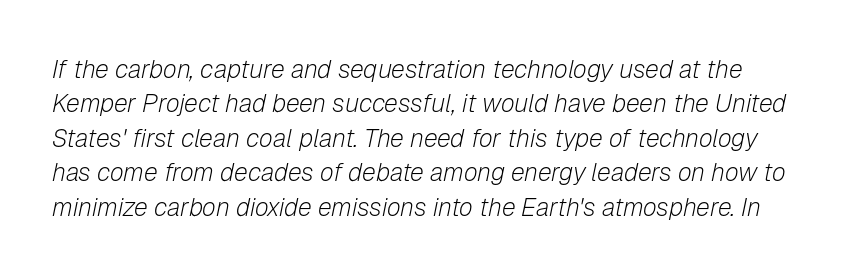
Q: Is the text bold? A: No.
Q: Is the text italic (slanted)? A: Yes, it leans right by about 12 degrees.
Q: Is the text underlined? A: No.
Q: Is the spacing between letters normal or unusually wide? A: Normal.
Q: Is the spacing between lines tight, normal or loose? A: Normal.
